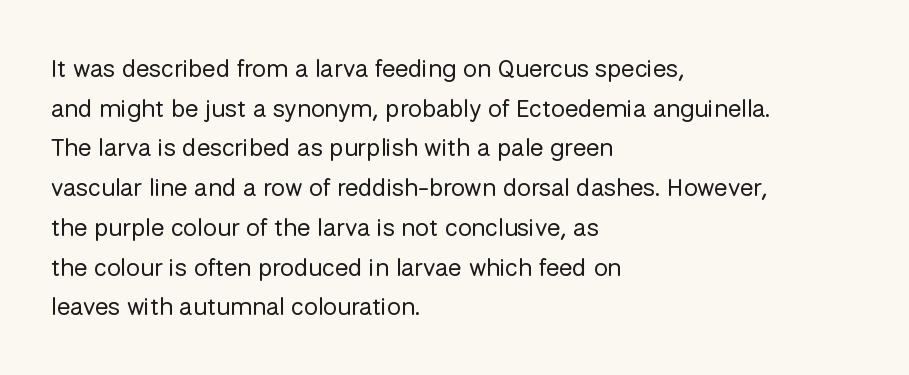
Q: Is the text bold? A: No.
Q: Is the text italic (slanted)? A: No, it is upright.
Q: Is the text underlined? A: No.
Q: How is the paragraph aligned? A: Left-aligned.
Q: Is the spacing between letters normal or unusually wide? A: Normal.
Q: Is the spacing between lines tight, normal or loose? A: Normal.
